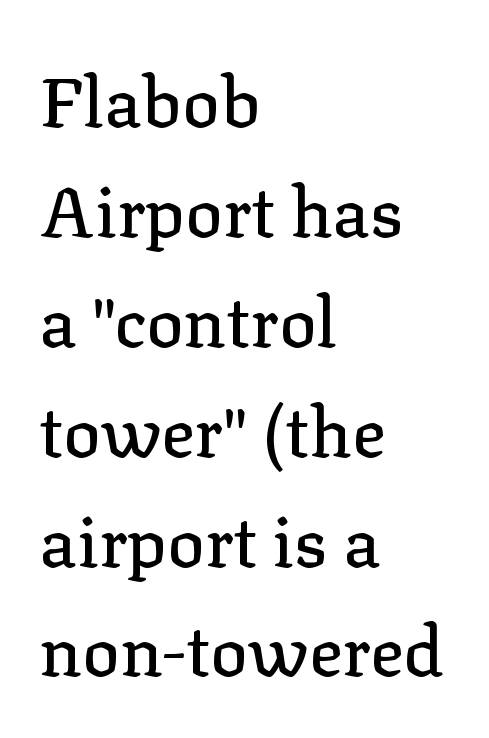
Casual observation: everything's shoved over to the left. Evenly set lines give the paragraph a standard silhouette. A typesetter would label this face a serif. Type without underlining. What stands out about the letter spacing? Nothing — it is the standard amount.
